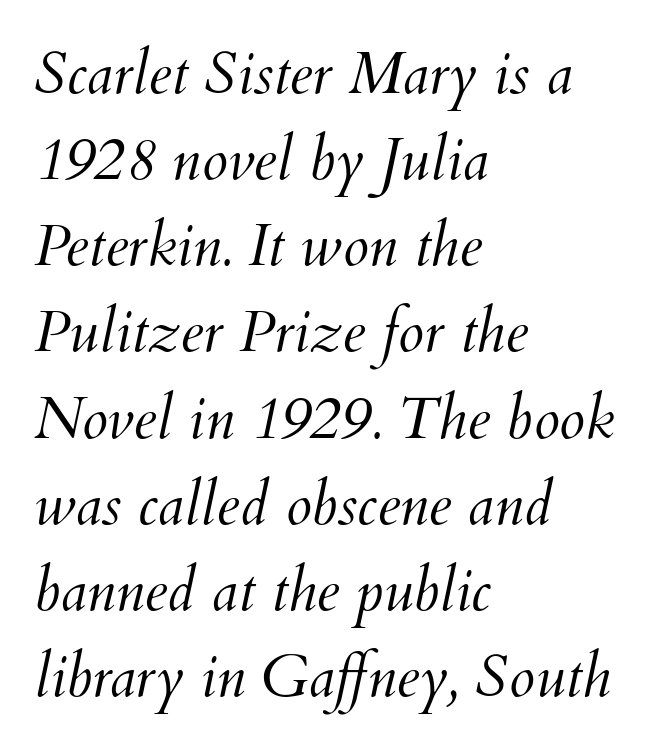
{"italic": "yes", "lean": "right", "slant_degrees": 12, "bold": "no", "weight": "light", "width": "normal", "stroke_contrast": "medium", "x_height": "small", "monospaced": "no", "underline": "no", "align": "left", "line_spacing": "normal", "line_spacing_ratio": 1.46, "letter_spacing": "normal", "letter_spacing_em": 0.0, "glyph_px": 59}
